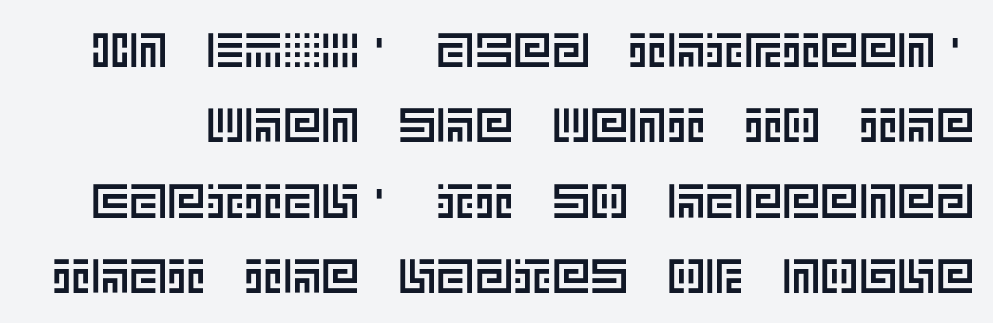
Q: Is the text italic (slanted)? A: No, it is upright.
Q: Is the text underlined? A: No.
Q: Is the spacing between letters normal or unusually wide? A: Normal.
Q: Is the spacing between lines tight, normal or loose? A: Normal.
Q: Width (condensed, normal, or wide)? A: Normal.
Q: x-height? A: Large.
